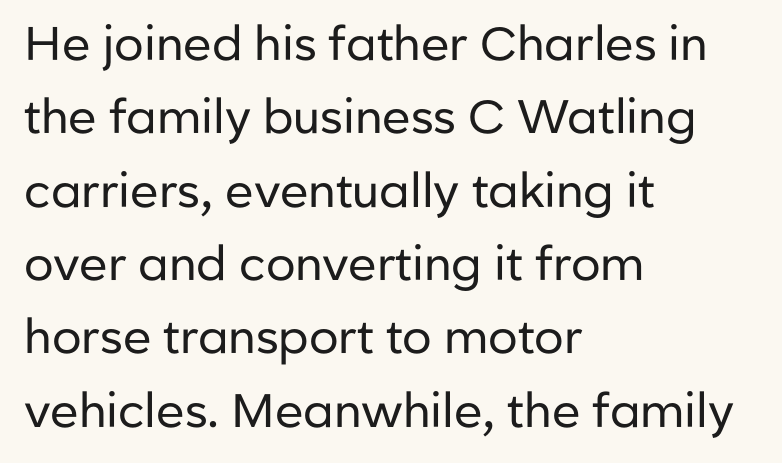
The image shows 47 px regular-weight sans-serif type, upright; set left-aligned, normal line spacing (1.56x), normal letter spacing, not underlined; low stroke contrast and a medium x-height.
